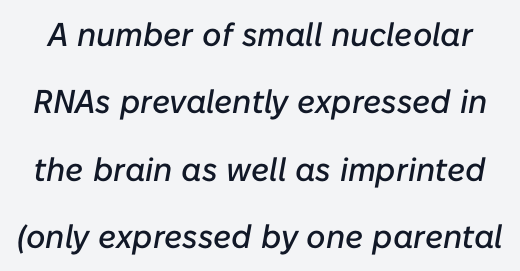
Q: Is the text italic (slanted)? A: Yes, it leans right by about 10 degrees.
Q: Is the text underlined? A: No.
Q: Is the spacing between letters normal or unusually wide? A: Normal.
Q: Is the spacing between lines tight, normal or loose? A: Loose.
Q: Width (condensed, normal, or wide)? A: Normal.
Q: Stroke contrast? A: Low.
Q: x-height? A: Medium.
Q: Monospaced? A: No.
